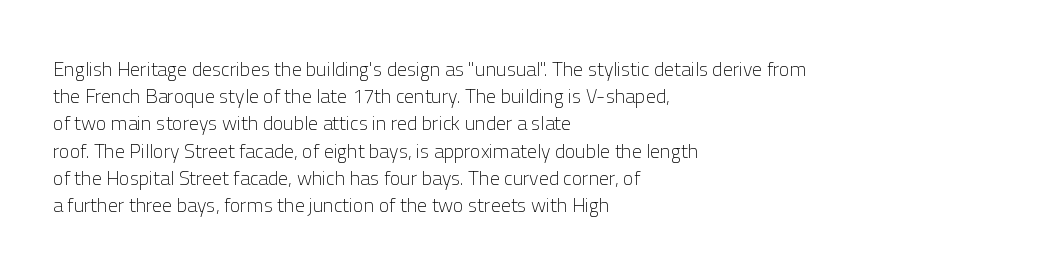
The text block is weighted toward the left margin, trailing off unevenly rightward. Summary of vertical rhythm: regular, with standard interline spacing. Spacing between characters is what you'd get straight out of the box. The letterforms sit at book weight or below.
